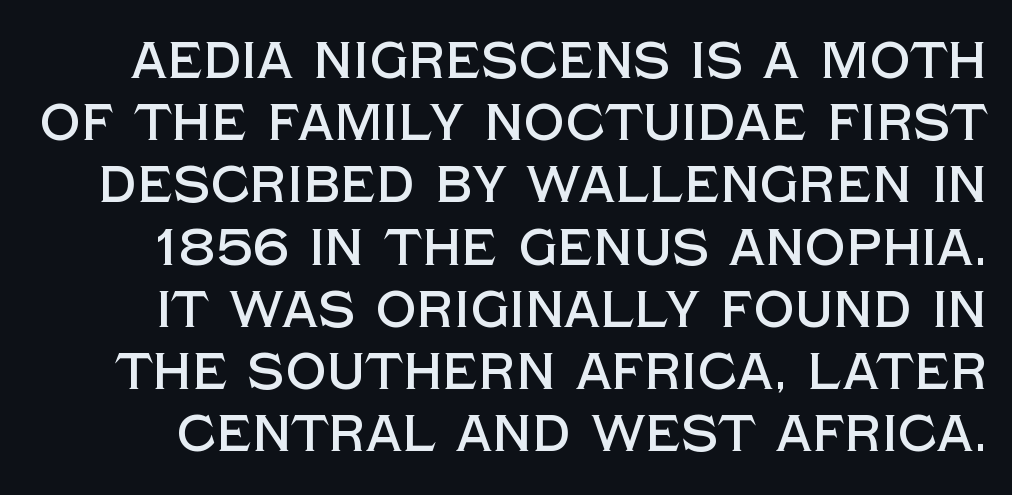
Words float on clear page, feet unadorned. Is the letter spacing exaggerated? No — it looks like the ordinary default. Is this a sans? Yes — the strokes have no serifs. This is the regular roman posture of the typeface. Proportional: the letters do not fall into vertical columns.
